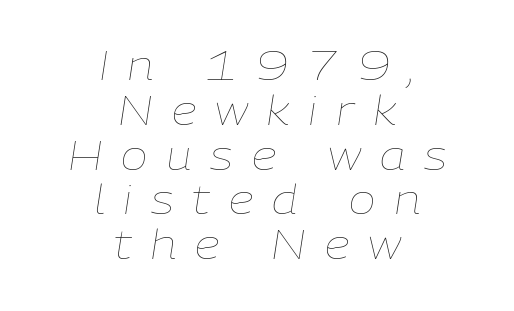
This rendering features lettering with no underline. The tracking reads as deliberately expanded to a designer's eye. Vertical spacing — tight. A typesetter would call this proportional, since set widths differ per character.
